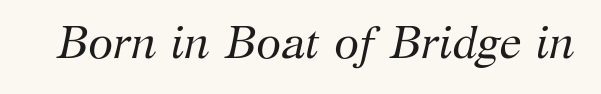
Is this a fixed-width face? No — the glyphs have proportional, varying widths. Stroke mass is kept to a normal reading level or below. The characters display serif detailing at their extremities. Check under the words: just untouched page. Standard letterfit; no display-style spreading of the glyphs. Compared with ordinary roman type, these characters are visibly tilted.
